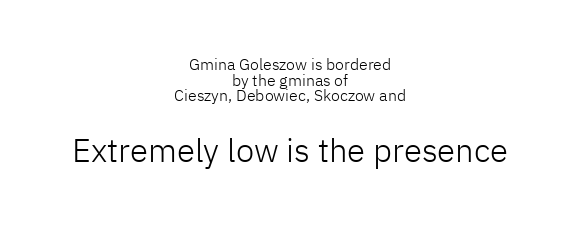
{"serif": "no", "italic": "no", "bold": "no", "weight": "light", "width": "normal", "stroke_contrast": "low", "x_height": "medium", "monospaced": "no", "underline": "no", "align": "center", "line_spacing": "tight", "line_spacing_ratio": 0.97, "letter_spacing": "normal", "letter_spacing_em": 0.0, "larger_block": "second", "size_ratio": 2.06, "glyph_px": 33}
